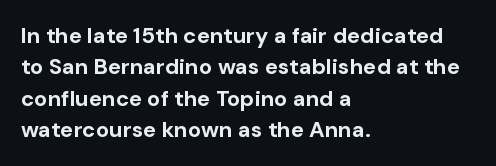
Q: Is the text bold? A: Yes.
Q: Is the text italic (slanted)? A: No, it is upright.
Q: Is the text underlined? A: No.
Q: How is the paragraph aligned? A: Left-aligned.
Q: Is the spacing between letters normal or unusually wide? A: Normal.
Q: Is the spacing between lines tight, normal or loose? A: Normal.
